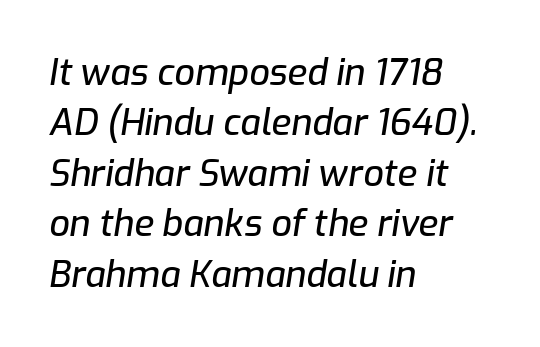
The passage shown has conventional tracking throughout. Looking at the ascenders, they clearly lean. The vertical gap from one line to the next is medium. The paragraph has a hard left edge and a soft right edge. The letters advance in unequal steps, a hallmark of proportional type. Glance below the letters and you will spot only blank space.
